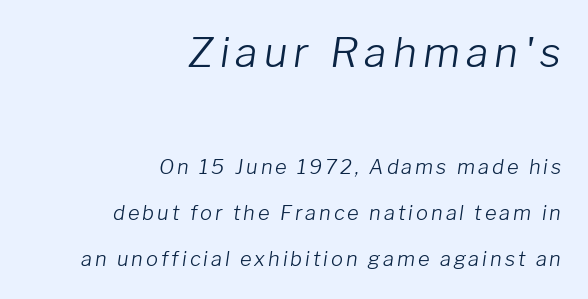
You get the large type first, then a drop to smaller type. Tall strokes in this sample are angled rather than plumb. Reading down the column, the eye jumps a long way to each next line. The text block is weighted toward the right margin, trailing off unevenly leftward. Descender tails drop into unmarked territory.
